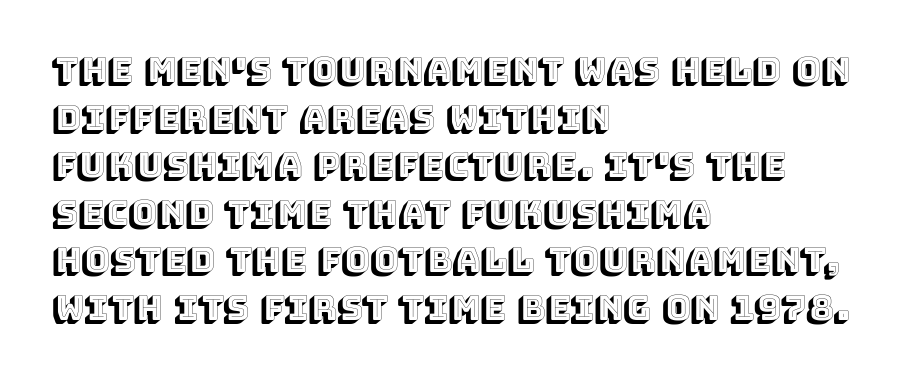
Regular leading. The words here are not underlined. Do the letters lean? They stand straight. A typesetter would call this proportional, since set widths differ per character. Visually the block forms a straight wall on the left and a jagged coastline on the right.
